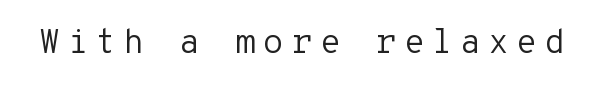
Q: Is the text bold? A: No.
Q: Is the text italic (slanted)? A: No, it is upright.
Q: Is the typeface a serif or a sans-serif typeface? A: Sans-serif.
Q: Is the text underlined? A: No.
Q: Is the spacing between letters normal or unusually wide? A: Unusually wide.
Q: Width (condensed, normal, or wide)? A: Normal.
Q: Stroke contrast? A: Low.
Q: x-height? A: Medium.
Q: Monospaced? A: Yes.
